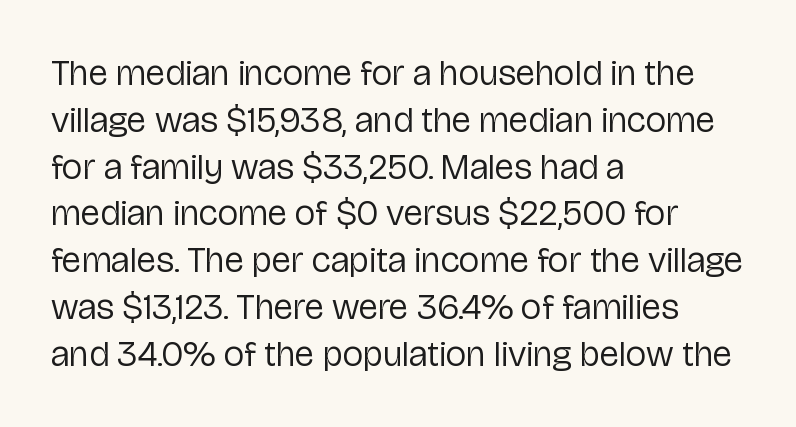
The image shows 36 px regular-weight sans-serif type, upright; set left-aligned, normal line spacing (1.3x), normal letter spacing, not underlined; low stroke contrast and a medium x-height.
